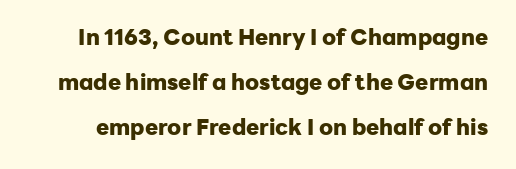
The image shows 22 px bold type, upright; set loose line spacing (2.04x), normal letter spacing, not underlined.
